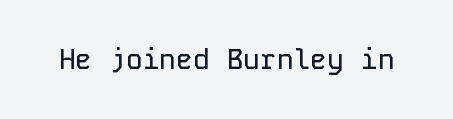
{"serif": "no", "italic": "no", "width": "normal", "stroke_contrast": "low", "x_height": "medium", "monospaced": "yes", "underline": "no", "letter_spacing": "normal", "letter_spacing_em": 0.0, "glyph_px": 28}
